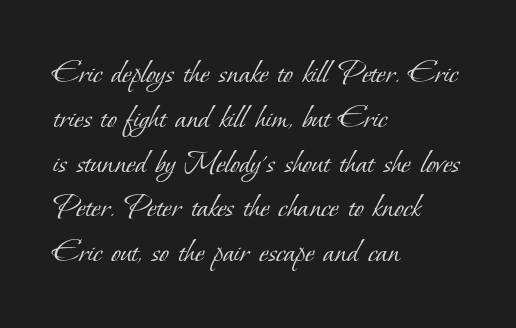
Q: Is the text bold? A: No.
Q: Is the typeface a serif or a sans-serif typeface? A: Serif.
Q: Is the text underlined? A: No.
Q: How is the paragraph aligned? A: Left-aligned.
Q: Is the spacing between letters normal or unusually wide? A: Normal.
Q: Is the spacing between lines tight, normal or loose? A: Normal.
Q: Width (condensed, normal, or wide)? A: Normal.
Q: Stroke contrast? A: Low.
Q: x-height? A: Small.
Q: Monospaced? A: No.
